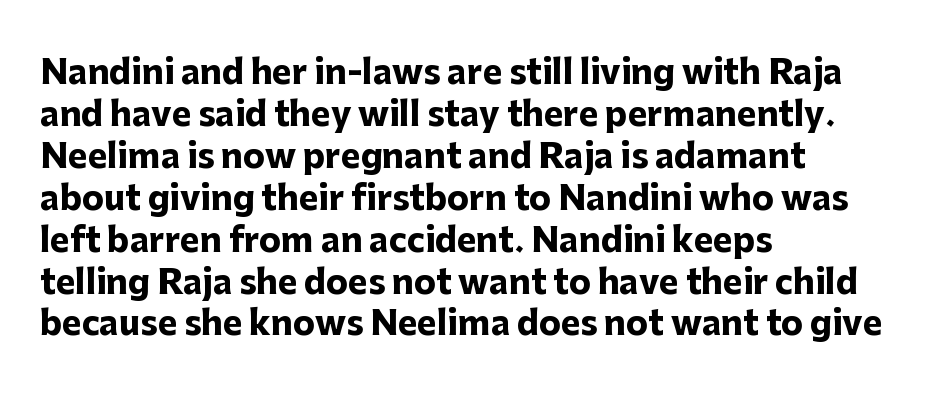
{"serif": "no", "italic": "no", "bold": "yes", "weight": "heavy", "width": "normal", "stroke_contrast": "low", "x_height": "medium", "monospaced": "no", "underline": "no", "align": "left", "line_spacing": "normal", "line_spacing_ratio": 1.27, "letter_spacing": "normal", "letter_spacing_em": 0.0, "glyph_px": 33}
